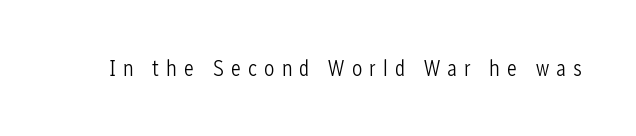
The image shows 23 px text type, upright; set unusually wide letter spacing (+0.31 em), not underlined.
